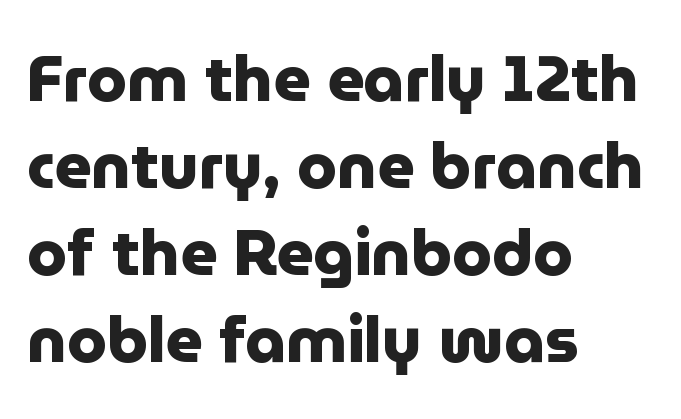
Q: Is the text bold? A: Yes.
Q: Is the text italic (slanted)? A: No, it is upright.
Q: Is the typeface a serif or a sans-serif typeface? A: Sans-serif.
Q: Is the text underlined? A: No.
Q: How is the paragraph aligned? A: Left-aligned.
Q: Is the spacing between letters normal or unusually wide? A: Normal.
Q: Is the spacing between lines tight, normal or loose? A: Normal.
Q: Width (condensed, normal, or wide)? A: Normal.
Q: Stroke contrast? A: Low.
Q: x-height? A: Medium.
Q: Monospaced? A: No.
